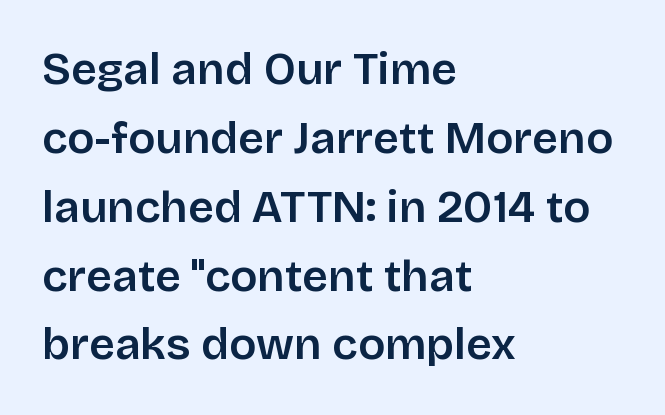
Q: Is the text italic (slanted)? A: No, it is upright.
Q: Is the typeface a serif or a sans-serif typeface? A: Sans-serif.
Q: Is the text underlined? A: No.
Q: How is the paragraph aligned? A: Left-aligned.
Q: Is the spacing between letters normal or unusually wide? A: Normal.
Q: Is the spacing between lines tight, normal or loose? A: Normal.
Q: Width (condensed, normal, or wide)? A: Normal.
Q: Stroke contrast? A: Low.
Q: x-height? A: Large.
Q: Monospaced? A: No.
